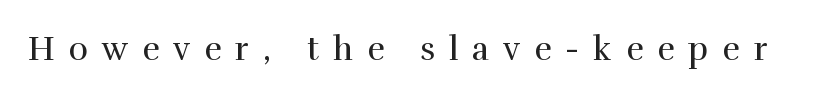
Examine the stroke ends and you'll spot serifs. Characters follow at a spacing far wider than the type designer built in. Plain, unruled lines of type. It's the straight-up-and-down kind of type. The characters are drawn with everyday or finer stroke widths.
